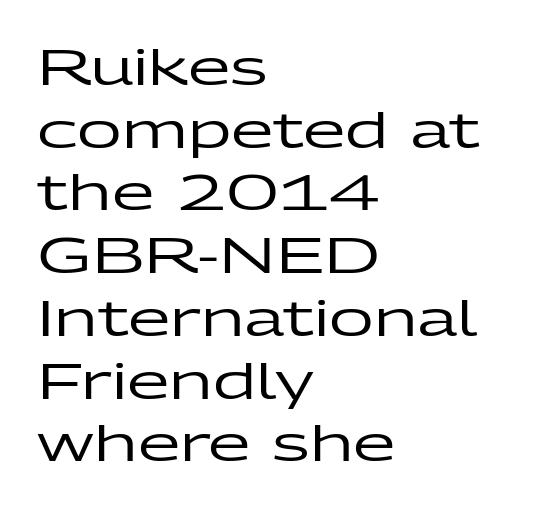
The image shows 49 px wide sans-serif type, upright; set left-aligned, normal line spacing (1.28x), normal letter spacing, not underlined; low stroke contrast and a medium x-height.
